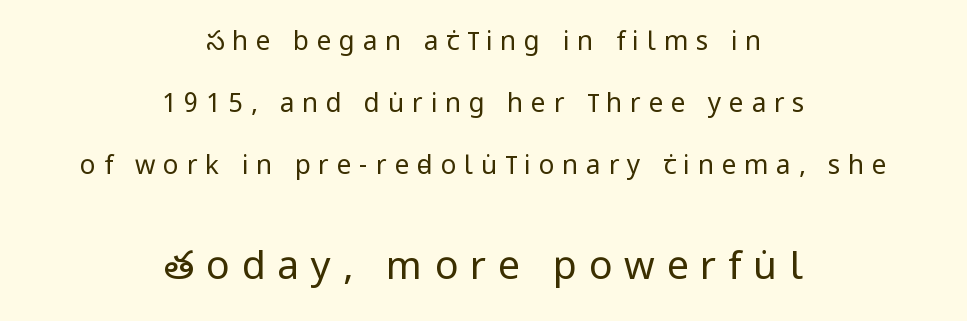
Decoration check: the copy has no underline. Which margin do the lines hug? Neither — every line sits in the middle. This is sans-serif lettering, the kind often seen on screens and signage. Which of the two is more prominent by size? The second, at the bottom.
